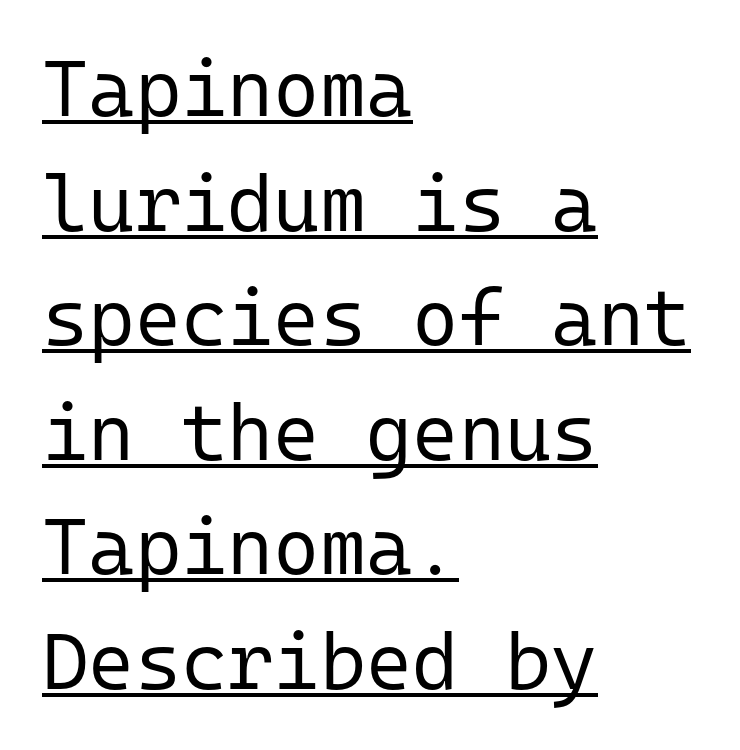
The string is rendered with underlining switched on. Tracking value appears to be zero — textbook default spacing. Note the uniform advance width — an 'i' takes as much space as an 'm'. The lines sit at an ordinary, default distance from one another. No italicization has been applied; the sample stays upright. Alignment: flush left.
